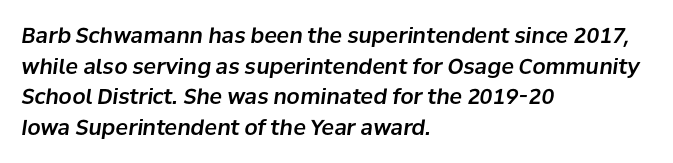
Has an underline been added? It has not. Italic? Definitely — the glyphs are oblique. The block of text has a typical density, with ordinary space between rows. Each word holds together tightly as a unit, with standard inter-letter gaps. The passage is arranged the way most books set body copy — flush left.
